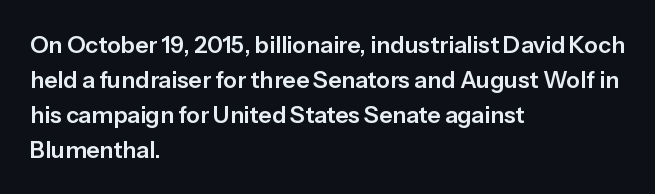
{"italic": "no", "underline": "no", "align": "left", "line_spacing": "normal", "line_spacing_ratio": 1.52, "letter_spacing": "normal", "letter_spacing_em": 0.0, "glyph_px": 23}
